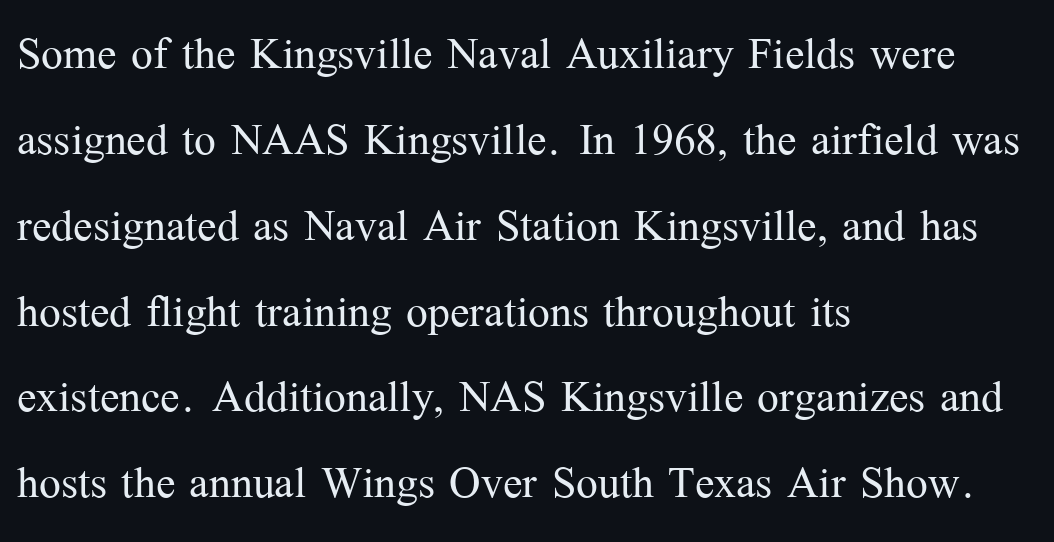
{"serif": "yes", "italic": "no", "bold": "no", "weight": "light", "width": "normal", "stroke_contrast": "medium", "x_height": "medium", "monospaced": "no", "underline": "no", "align": "left", "line_spacing": "normal", "line_spacing_ratio": 1.48, "letter_spacing": "normal", "letter_spacing_em": 0.0, "glyph_px": 58}
